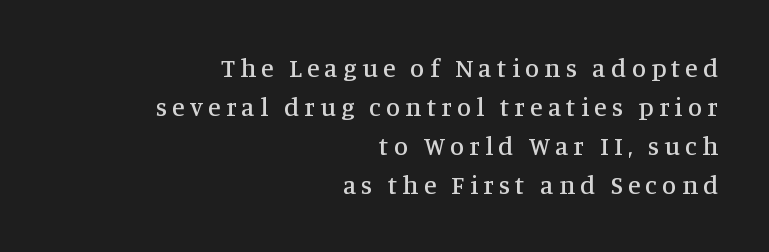
{"italic": "no", "underline": "no", "align": "right", "line_spacing": "normal", "line_spacing_ratio": 1.5, "letter_spacing": "wide", "letter_spacing_em": 0.2, "glyph_px": 26}
